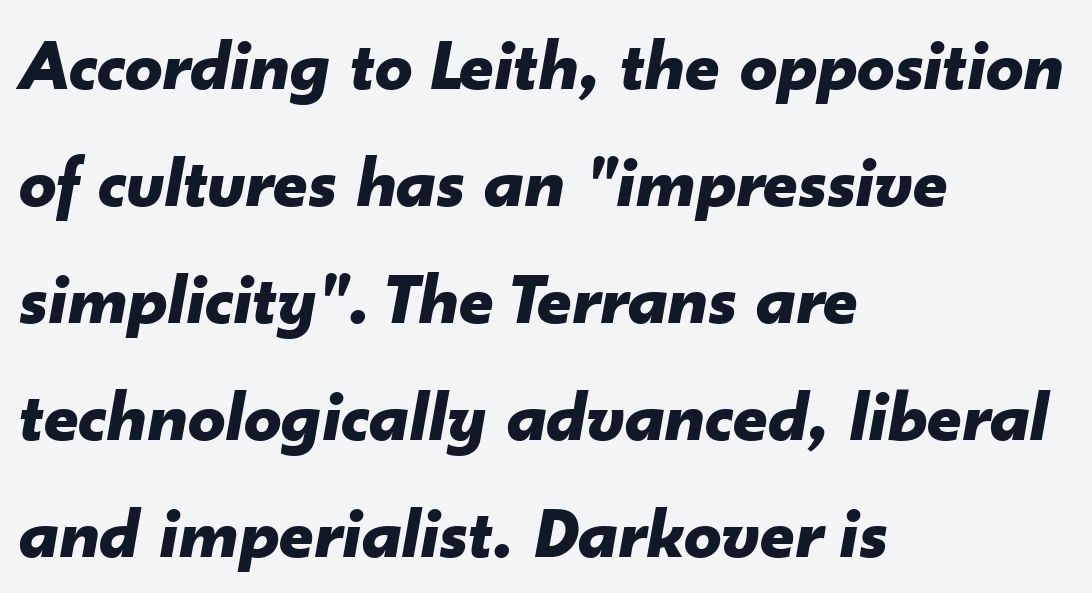
The image shows 74 px bold type, italic (leaning right); set left-aligned, normal line spacing (1.58x), normal letter spacing, not underlined; low stroke contrast and a small x-height.
